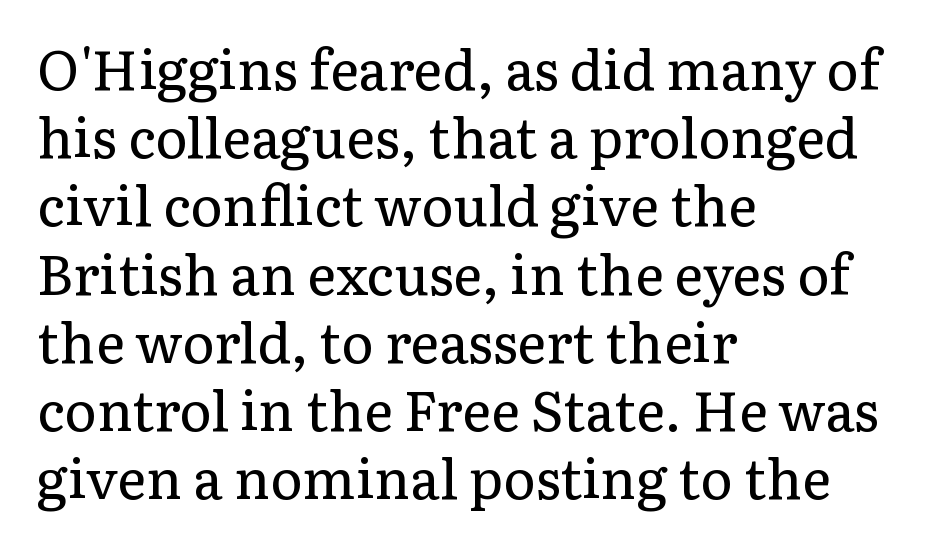
{"serif": "yes", "italic": "no", "bold": "no", "weight": "regular", "width": "normal", "stroke_contrast": "low", "x_height": "medium", "monospaced": "no", "underline": "no", "align": "left", "line_spacing_ratio": 1.24, "letter_spacing": "normal", "letter_spacing_em": 0.0, "glyph_px": 55}
